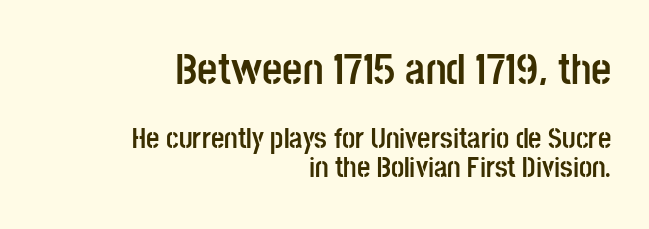
Here the designer chose a conventional face with non-uniform glyph widths. Serifs: no, the terminals of the letterforms are clean. Any mark beneath the type? The region is blank. Weight check: bold — yes, fully. Posture: straight, roman, zero tilt.
